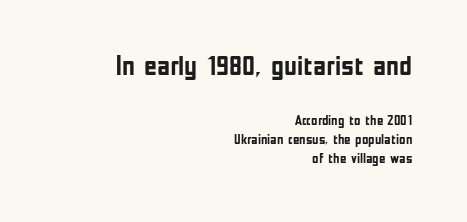
In terms of posture, this sample is upright. The horizontal fit of the characters is conventional and even. Type style note: lacks serifs. The strip under each line holds only bare page.
